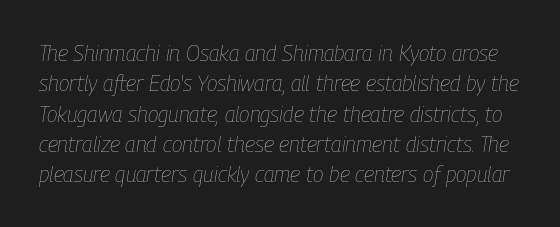
Q: Is the text bold? A: No.
Q: Is the text italic (slanted)? A: Yes, it leans right by about 9 degrees.
Q: Is the text underlined? A: No.
Q: Is the spacing between letters normal or unusually wide? A: Normal.
Q: Is the spacing between lines tight, normal or loose? A: Normal.
